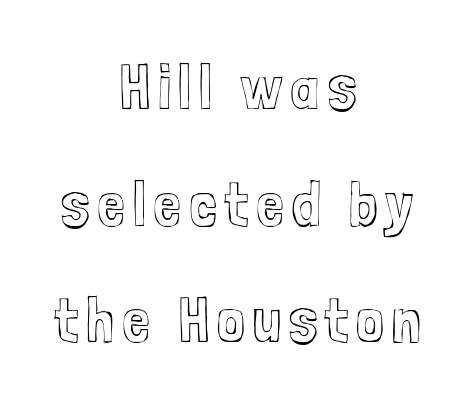
These lines are centered, leaving both edges ragged. Looks like regular typesetting: each glyph gets only the width it needs. The specimen reads as upright at a glance. This rendering features lettering with no underline.
